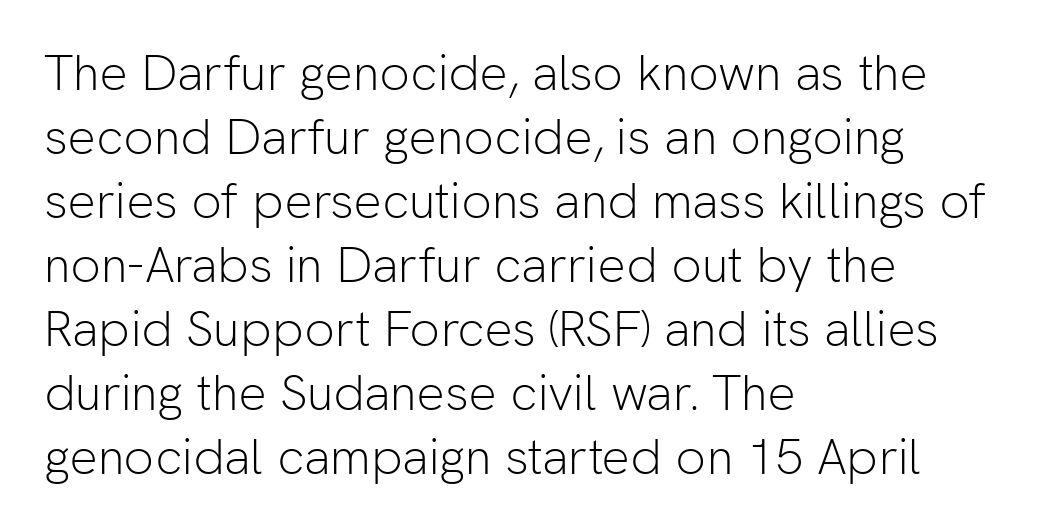
Q: Is the text bold? A: No.
Q: Is the text italic (slanted)? A: No, it is upright.
Q: Is the typeface a serif or a sans-serif typeface? A: Sans-serif.
Q: Is the text underlined? A: No.
Q: How is the paragraph aligned? A: Left-aligned.
Q: Is the spacing between letters normal or unusually wide? A: Normal.
Q: Is the spacing between lines tight, normal or loose? A: Normal.
Q: Width (condensed, normal, or wide)? A: Normal.
Q: Stroke contrast? A: Low.
Q: x-height? A: Medium.
Q: Monospaced? A: No.
